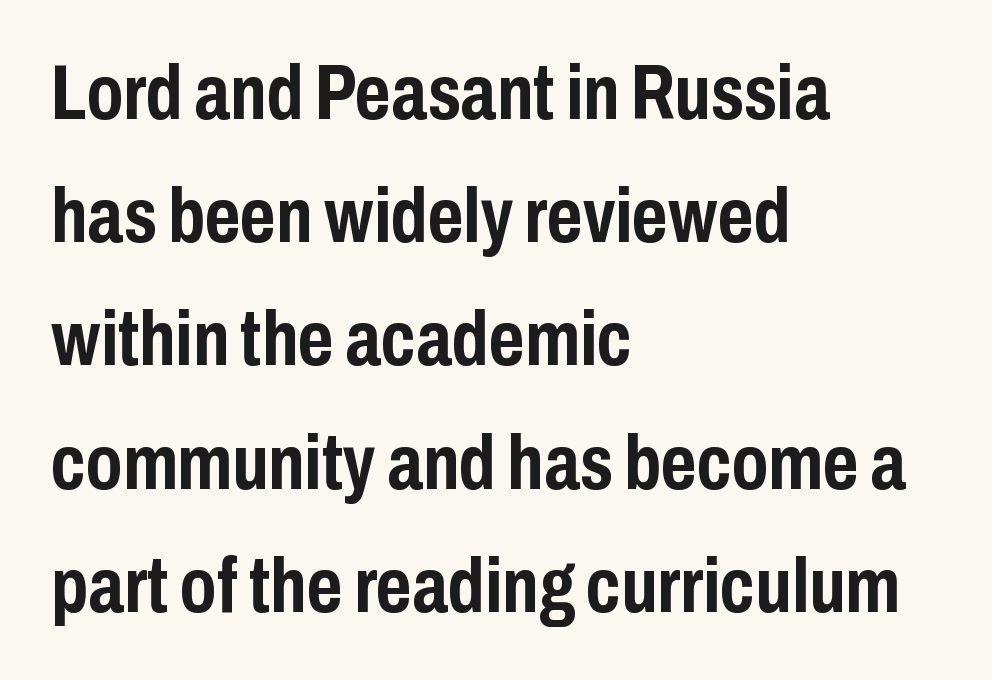
{"serif": "no", "italic": "no", "bold": "yes", "weight": "semibold", "width": "condensed", "stroke_contrast": "low", "x_height": "medium", "monospaced": "no", "underline": "no", "align": "left", "line_spacing": "normal", "line_spacing_ratio": 1.6, "letter_spacing": "normal", "letter_spacing_em": 0.0, "glyph_px": 77}
